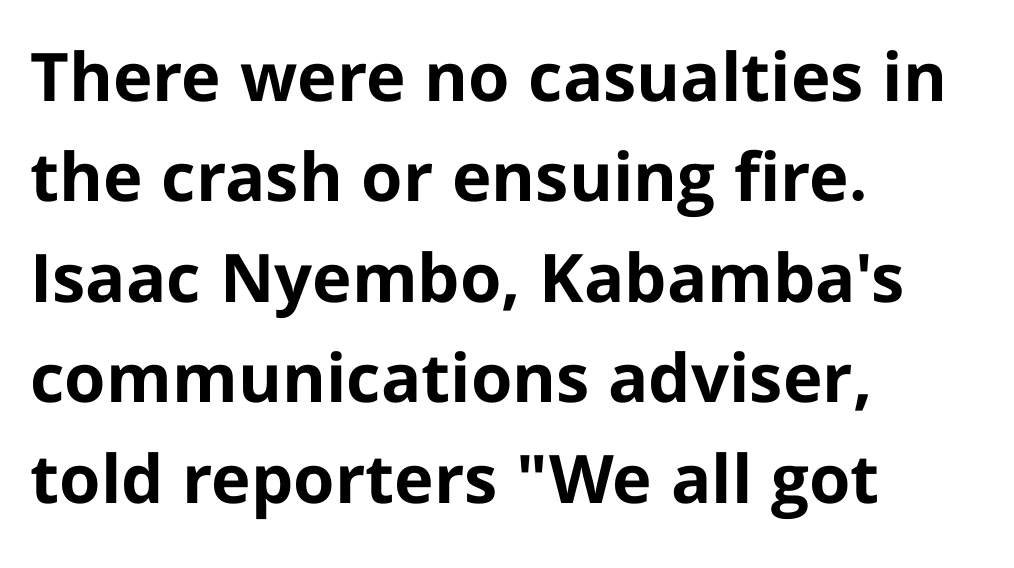
{"serif": "no", "italic": "no", "bold": "yes", "weight": "bold", "width": "normal", "stroke_contrast": "low", "x_height": "medium", "monospaced": "no", "underline": "no", "align": "left", "line_spacing": "normal", "line_spacing_ratio": 1.5, "letter_spacing": "normal", "letter_spacing_em": 0.0, "glyph_px": 67}
